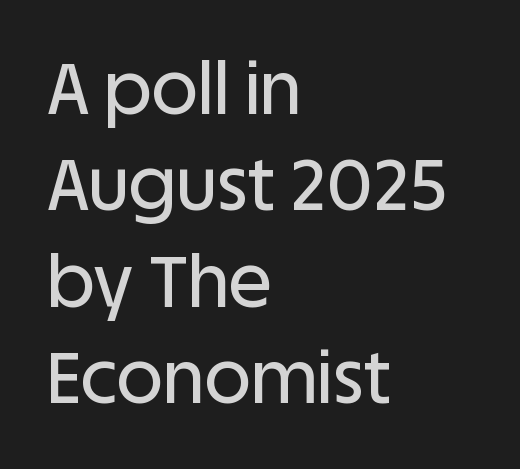
The letters carry no serifs — their stems end cleanly without finishing strokes. Teacher's note: observe the even left margin — that is flush-left alignment. Compared with typical body copy, the letter spacing here is the same. These lines are rendered in a variable-pitch font.
